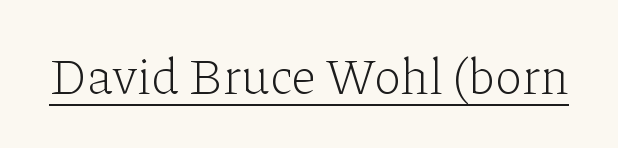
{"serif": "yes", "italic": "no", "bold": "no", "weight": "light", "width": "normal", "stroke_contrast": "low", "x_height": "medium", "monospaced": "no", "underline": "yes", "letter_spacing": "normal", "letter_spacing_em": 0.0, "glyph_px": 50}
